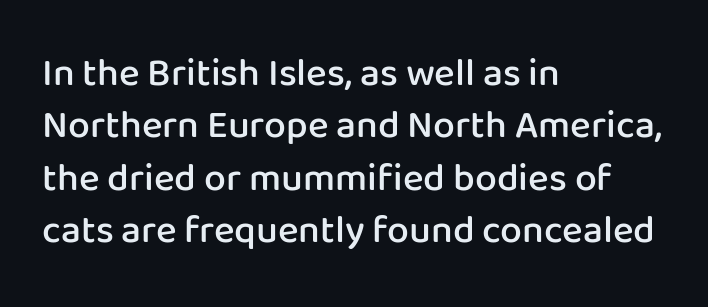
The image shows 39 px semibold sans-serif type, upright; set left-aligned, normal line spacing (1.34x), normal letter spacing, not underlined; low stroke contrast and a medium x-height.
